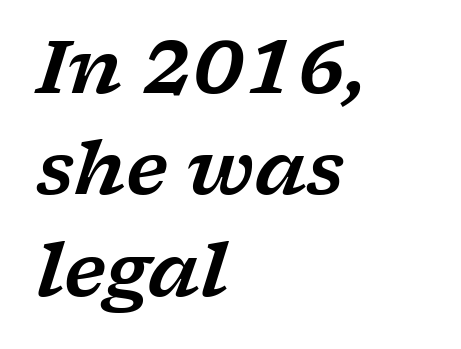
Q: Is the text italic (slanted)? A: Yes, it leans right by about 17 degrees.
Q: Is the typeface a serif or a sans-serif typeface? A: Serif.
Q: Is the text underlined? A: No.
Q: How is the paragraph aligned? A: Left-aligned.
Q: Is the spacing between letters normal or unusually wide? A: Normal.
Q: Is the spacing between lines tight, normal or loose? A: Normal.
Q: Width (condensed, normal, or wide)? A: Wide.
Q: Stroke contrast? A: Low.
Q: x-height? A: Medium.
Q: Monospaced? A: No.
